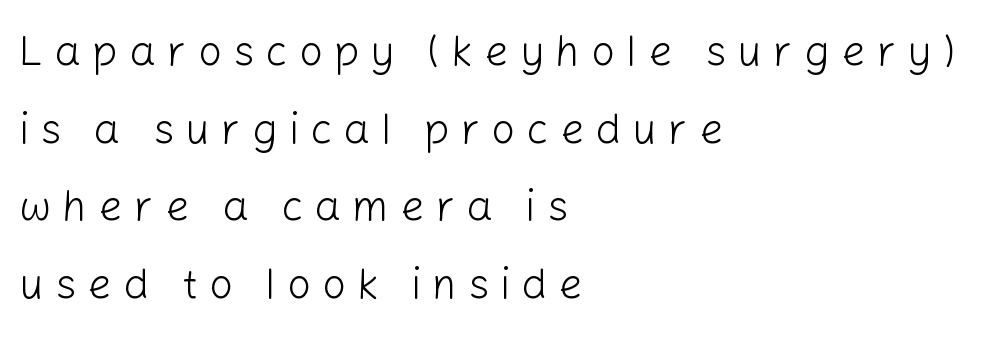
Q: Is the text bold? A: No.
Q: Is the text italic (slanted)? A: No, it is upright.
Q: Is the typeface a serif or a sans-serif typeface? A: Sans-serif.
Q: Is the text underlined? A: No.
Q: How is the paragraph aligned? A: Left-aligned.
Q: Is the spacing between letters normal or unusually wide? A: Unusually wide.
Q: Width (condensed, normal, or wide)? A: Normal.
Q: Stroke contrast? A: Low.
Q: x-height? A: Medium.
Q: Monospaced? A: No.
